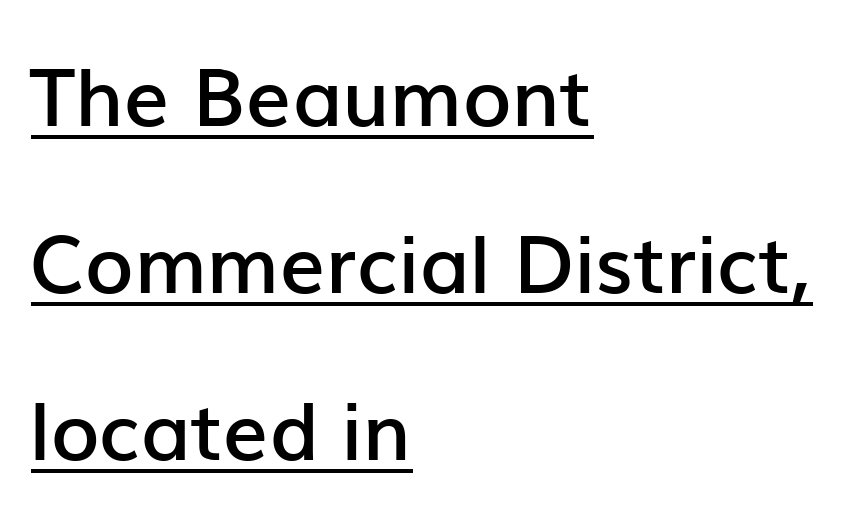
A typesetter would call this leading open, well beyond the default. Posture: straight, roman, zero tilt. Tracking value appears to be zero — textbook default spacing. In terms of letterform style, serifs are entirely absent. The string is rendered with underlining switched on. The rendering anchors every line to the left-hand side.
